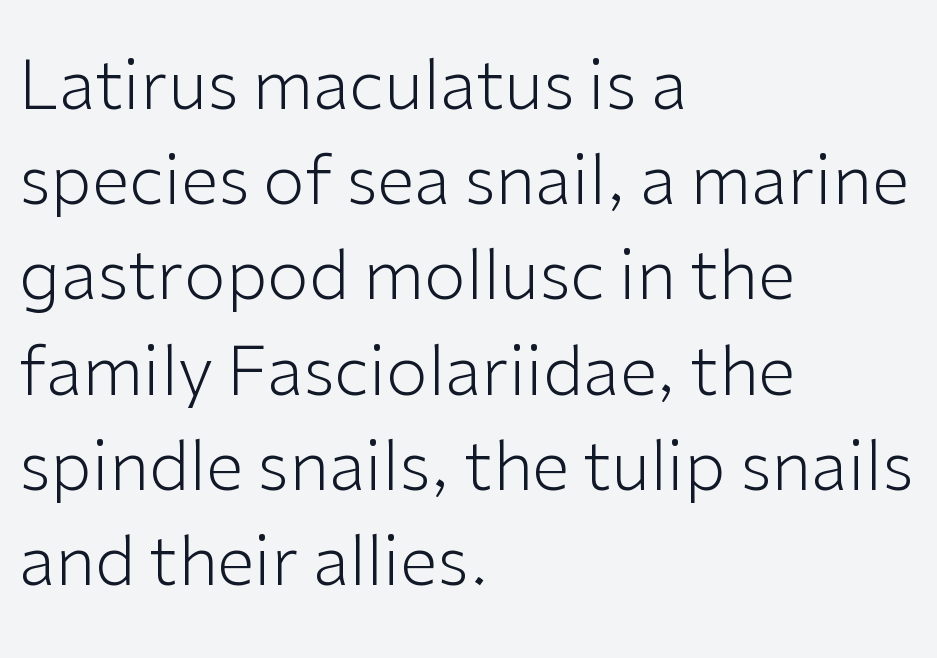
{"serif": "no", "italic": "no", "bold": "no", "weight": "light", "width": "normal", "stroke_contrast": "low", "x_height": "medium", "monospaced": "no", "underline": "no", "align": "left", "line_spacing": "normal", "line_spacing_ratio": 1.4, "letter_spacing": "normal", "letter_spacing_em": 0.0, "glyph_px": 68}
